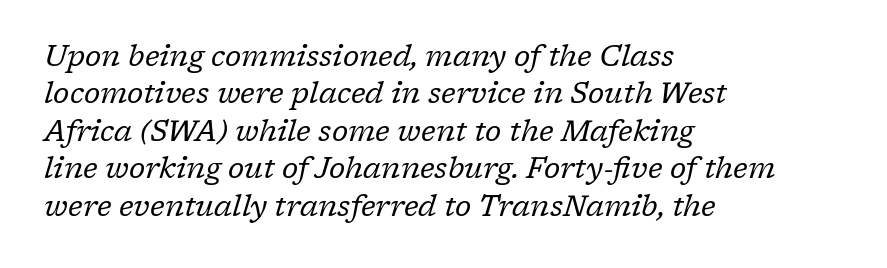
The image shows 29 px regular-weight serif type, italic (leaning right); set left-aligned, normal line spacing (1.29x), normal letter spacing, not underlined; low stroke contrast and a medium x-height.
